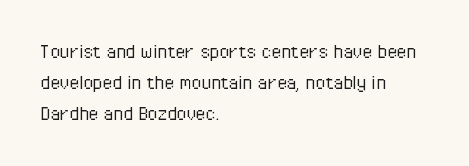
{"italic": "no", "bold": "no", "underline": "no", "align": "left", "line_spacing": "normal", "line_spacing_ratio": 1.41, "letter_spacing": "normal", "letter_spacing_em": 0.0, "glyph_px": 22}
